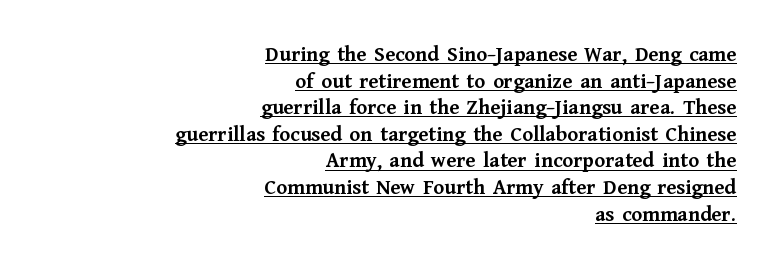
Q: Is the text bold? A: Yes.
Q: Is the text italic (slanted)? A: No, it is upright.
Q: Is the text underlined? A: Yes.
Q: How is the paragraph aligned? A: Right-aligned.
Q: Is the spacing between letters normal or unusually wide? A: Normal.
